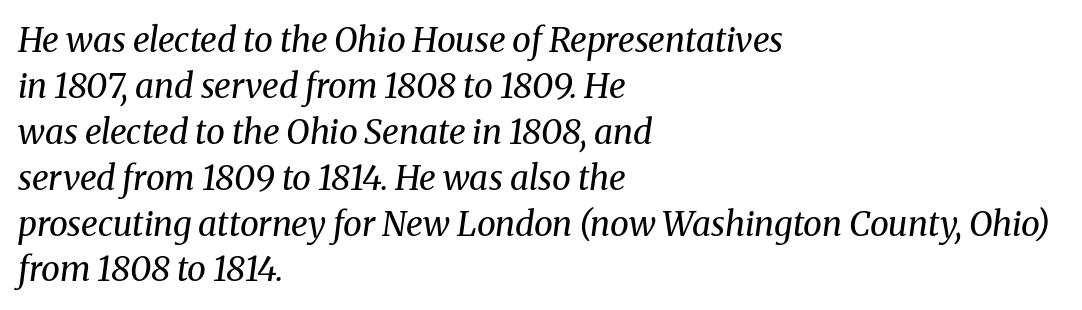
This sample has the flowing, uneven cadence of proportional lettering. The face used here is seriffed, in the tradition of book romans. No extra ink here — the face is not bold. The specimen omits any rule beneath the text block's lines.
